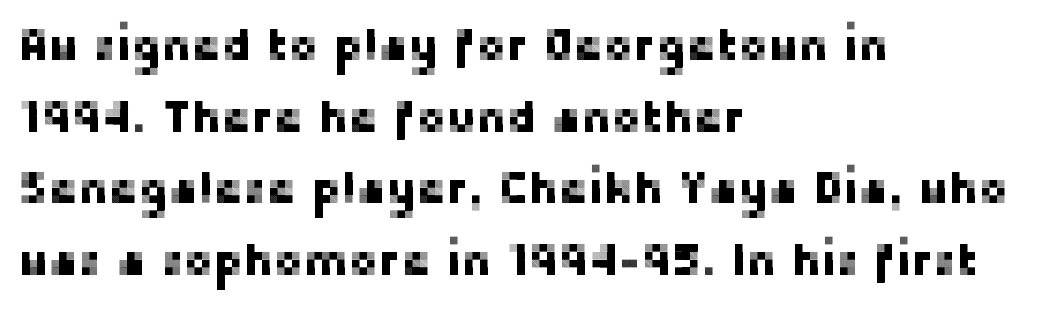
{"serif": "no", "italic": "no", "width": "normal", "stroke_contrast": "low", "x_height": "medium", "monospaced": "no", "underline": "no", "align": "left", "line_spacing": "normal", "line_spacing_ratio": 1.59, "letter_spacing": "normal", "letter_spacing_em": 0.0, "glyph_px": 45}
